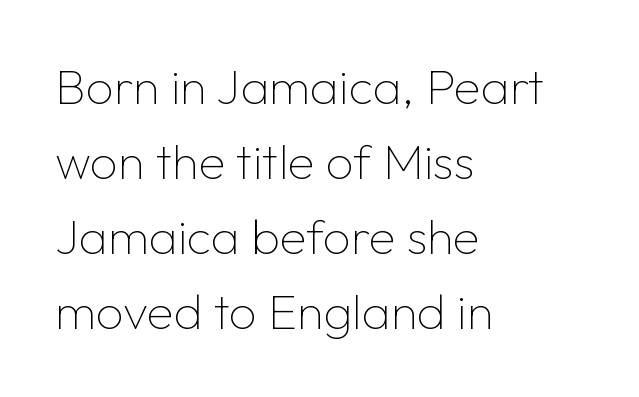
Q: Is the text bold? A: No.
Q: Is the text italic (slanted)? A: No, it is upright.
Q: Is the typeface a serif or a sans-serif typeface? A: Sans-serif.
Q: Is the text underlined? A: No.
Q: How is the paragraph aligned? A: Left-aligned.
Q: Is the spacing between letters normal or unusually wide? A: Normal.
Q: Is the spacing between lines tight, normal or loose? A: Normal.
Q: Width (condensed, normal, or wide)? A: Normal.
Q: Stroke contrast? A: Low.
Q: x-height? A: Medium.
Q: Monospaced? A: No.
